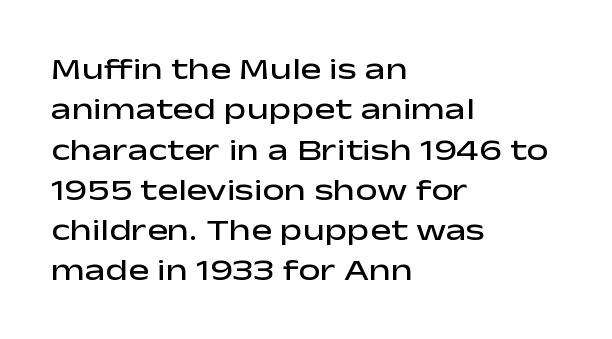
Q: Is the text bold? A: Semi-bold.
Q: Is the text italic (slanted)? A: No, it is upright.
Q: Is the typeface a serif or a sans-serif typeface? A: Sans-serif.
Q: Is the text underlined? A: No.
Q: How is the paragraph aligned? A: Left-aligned.
Q: Is the spacing between letters normal or unusually wide? A: Normal.
Q: Is the spacing between lines tight, normal or loose? A: Normal.
Q: Width (condensed, normal, or wide)? A: Wide.
Q: Stroke contrast? A: Low.
Q: x-height? A: Medium.
Q: Monospaced? A: No.
